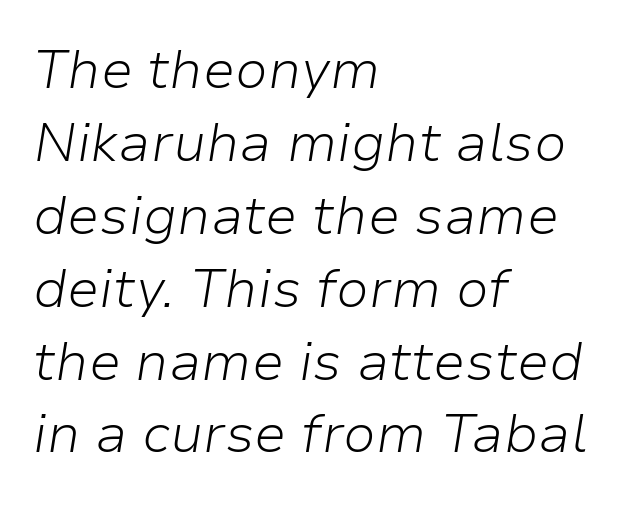
{"italic": "yes", "lean": "right", "slant_degrees": 9, "bold": "no", "weight": "light", "width": "normal", "stroke_contrast": "low", "x_height": "medium", "monospaced": "no", "underline": "no", "align": "left", "line_spacing": "normal", "line_spacing_ratio": 1.35, "letter_spacing": "normal", "letter_spacing_em": 0.0, "glyph_px": 54}
